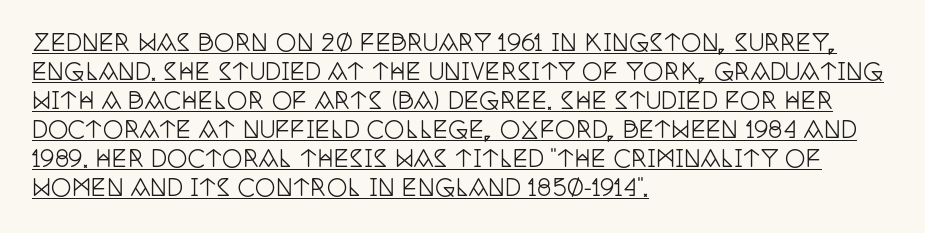
{"italic": "no", "underline": "yes", "align": "left", "line_spacing": "normal", "line_spacing_ratio": 1.26, "letter_spacing": "normal", "letter_spacing_em": 0.0, "glyph_px": 23}
